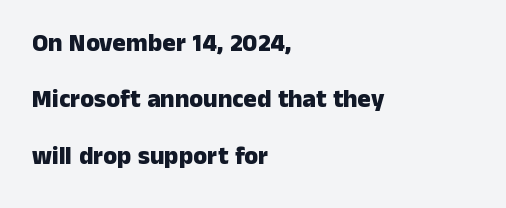
{"italic": "no", "bold": "yes", "underline": "no", "align": "left", "line_spacing": "loose", "line_spacing_ratio": 2.26, "letter_spacing": "normal", "letter_spacing_em": 0.0, "glyph_px": 25}
